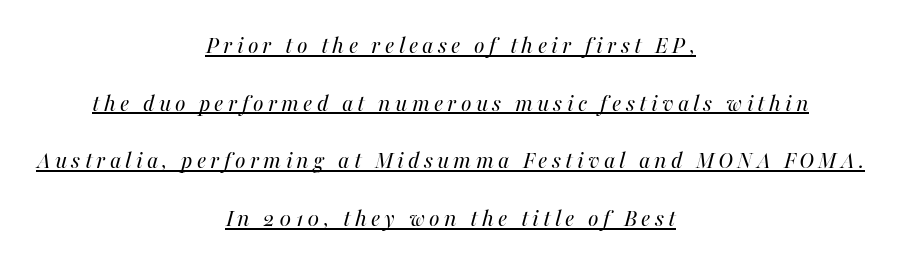
Notice how a bar underscores the lettering throughout. Letters have the restrained weight of plain body copy at most. Compared with a flush-left layout, this one balances lines on the center instead. Looking at the ascenders, they clearly lean.
